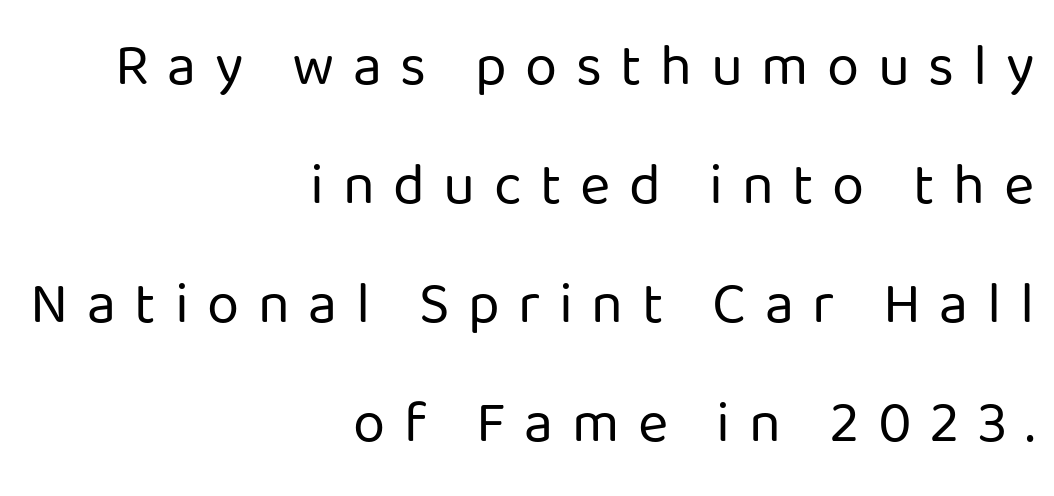
{"serif": "no", "italic": "no", "bold": "no", "weight": "regular", "width": "normal", "stroke_contrast": "low", "x_height": "medium", "monospaced": "no", "underline": "no", "align": "right", "line_spacing": "loose", "line_spacing_ratio": 2.05, "letter_spacing": "wide", "letter_spacing_em": 0.32, "glyph_px": 58}
